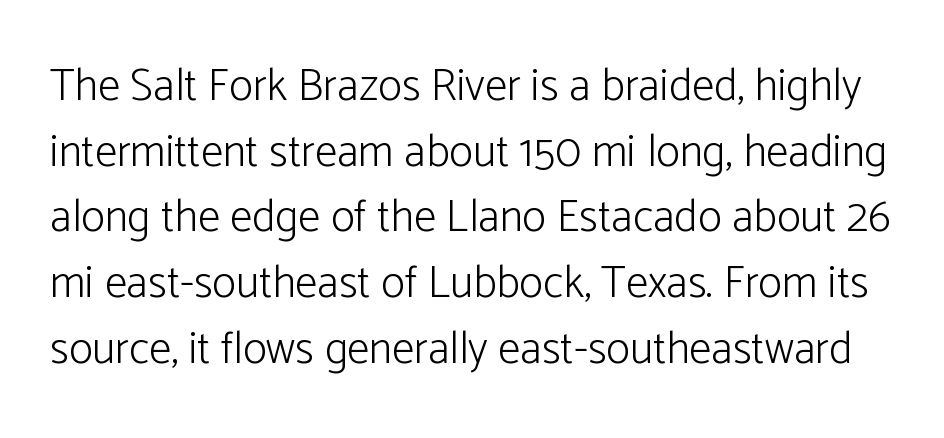
{"serif": "no", "italic": "no", "bold": "no", "weight": "light", "width": "normal", "stroke_contrast": "low", "x_height": "medium", "monospaced": "no", "underline": "no", "line_spacing": "normal", "line_spacing_ratio": 1.46, "letter_spacing": "normal", "letter_spacing_em": 0.0, "glyph_px": 45}
